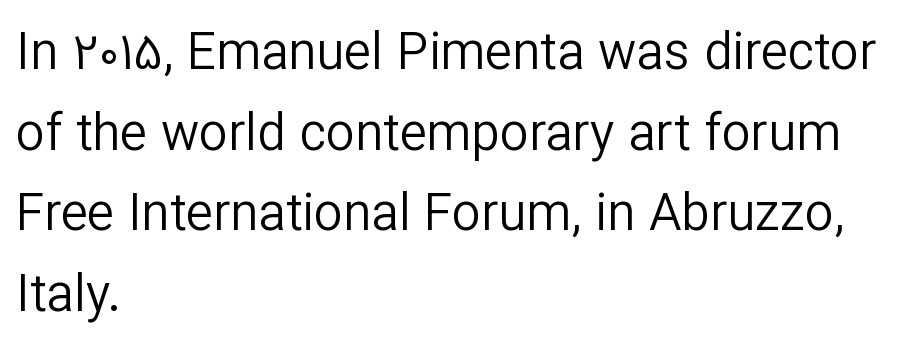
The image shows 51 px regular-weight sans-serif type, upright; set left-aligned, normal line spacing (1.58x), normal letter spacing, not underlined; low stroke contrast and a medium x-height.
